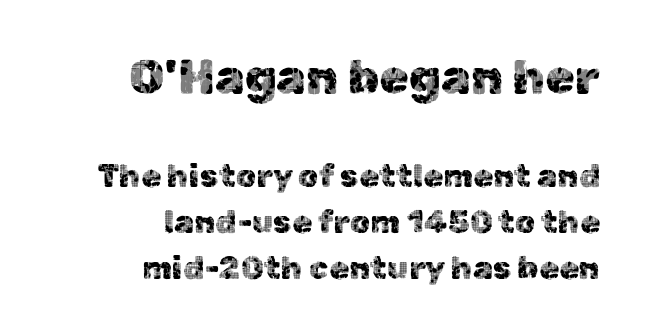
Q: Is the text italic (slanted)? A: No, it is upright.
Q: Is the typeface a serif or a sans-serif typeface? A: Sans-serif.
Q: Is the text underlined? A: No.
Q: How is the paragraph aligned? A: Right-aligned.
Q: Is the spacing between letters normal or unusually wide? A: Normal.
Q: Is the spacing between lines tight, normal or loose? A: Normal.
Q: Which block of text is set in a larger size, the first (top) or the second (bottom)? A: The first (top) one.
Q: Width (condensed, normal, or wide)? A: Normal.
Q: x-height? A: Medium.
Q: Monospaced? A: No.
